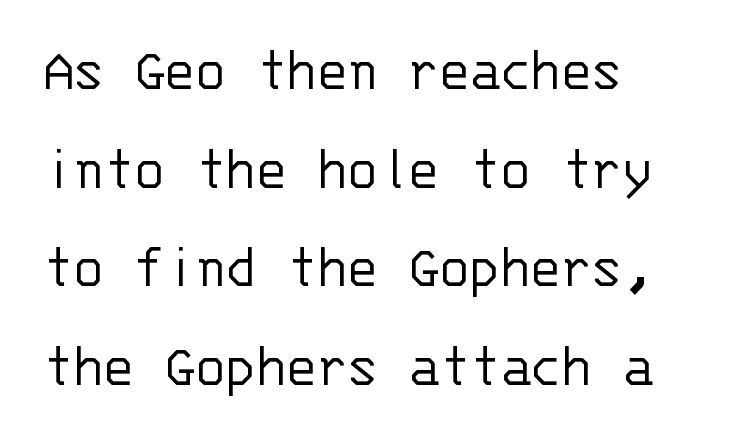
The image shows 62 px light sans-serif type, upright, monospaced; set left-aligned, normal line spacing (1.59x), normal letter spacing, not underlined; low stroke contrast and a large x-height.
